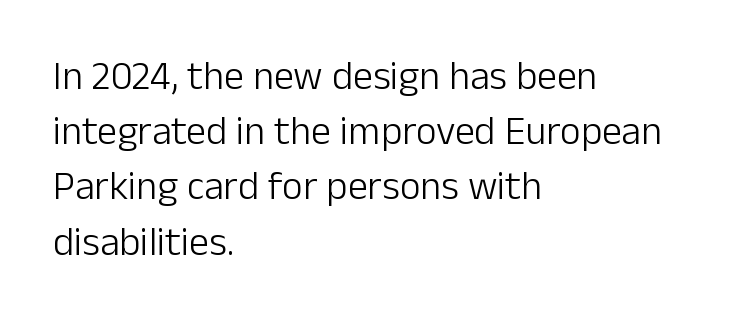
The image shows 40 px light sans-serif type, upright; set left-aligned, normal line spacing (1.38x), normal letter spacing, not underlined; low stroke contrast and a medium x-height.
